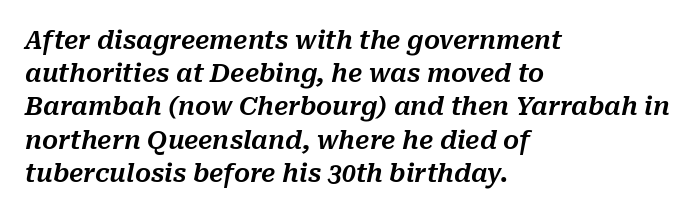
The image shows 25 px text type, italic (leaning right); set left-aligned, normal line spacing (1.33x), normal letter spacing, not underlined.
